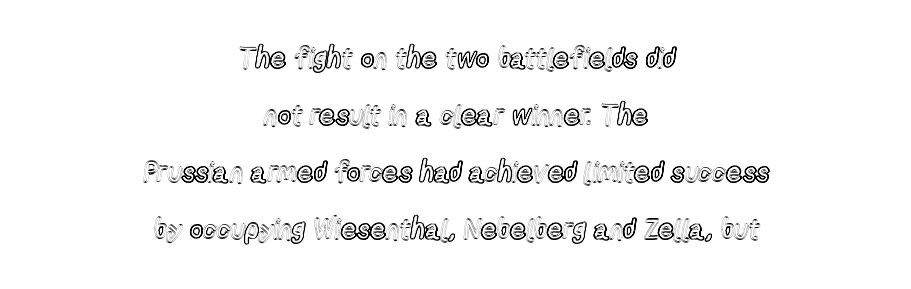
{"width": "condensed", "x_height": "medium", "monospaced": "no", "underline": "no", "align": "center", "line_spacing": "loose", "line_spacing_ratio": 2.04, "letter_spacing": "normal", "letter_spacing_em": 0.0, "glyph_px": 28}
